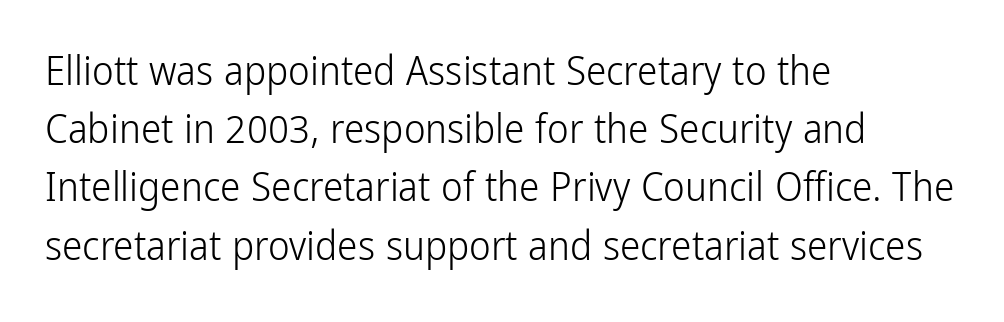
{"serif": "no", "italic": "no", "bold": "no", "weight": "light", "width": "condensed", "stroke_contrast": "low", "x_height": "medium", "monospaced": "no", "underline": "no", "align": "left", "line_spacing": "normal", "line_spacing_ratio": 1.42, "letter_spacing": "normal", "letter_spacing_em": 0.0, "glyph_px": 41}
